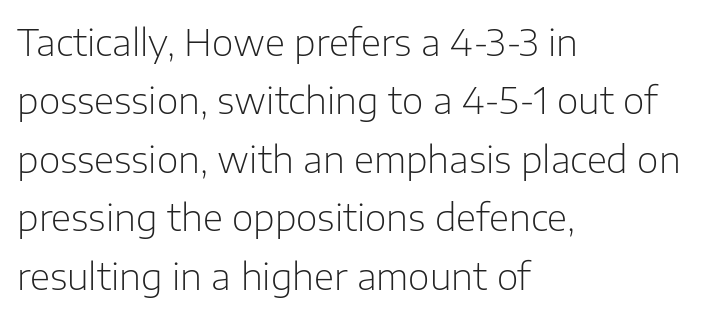
The image shows 37 px light sans-serif type, upright; set left-aligned, normal line spacing (1.58x), normal letter spacing, not underlined; low stroke contrast and a medium x-height.
